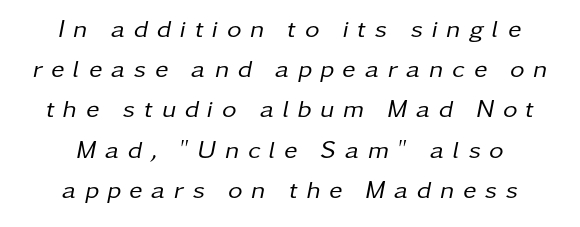
Q: Is the text bold? A: No.
Q: Is the text italic (slanted)? A: Yes, it leans right by about 11 degrees.
Q: Is the text underlined? A: No.
Q: How is the paragraph aligned? A: Centered.
Q: Is the spacing between letters normal or unusually wide? A: Unusually wide.
Q: Is the spacing between lines tight, normal or loose? A: Normal.
